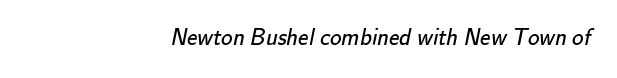
Only glyphs here, with clear space below each row. Line endings align vertically; line beginnings do not. These glyphs show unthickened strokes, regular width or finer. The line texture is even and compact thanks to regular tracking.
